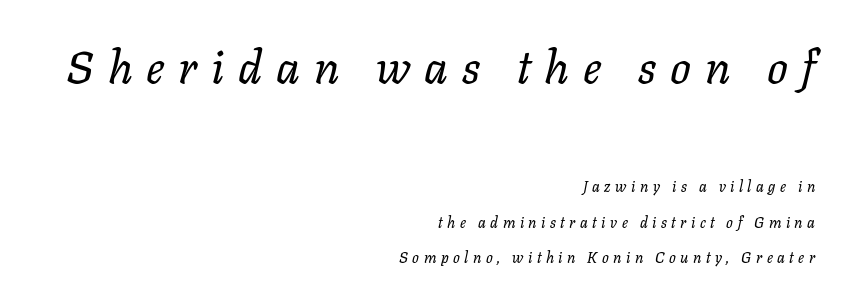
Q: Is the text bold? A: No.
Q: Is the text italic (slanted)? A: Yes, it leans right by about 11 degrees.
Q: Is the text underlined? A: No.
Q: How is the paragraph aligned? A: Right-aligned.
Q: Is the spacing between letters normal or unusually wide? A: Unusually wide.
Q: Is the spacing between lines tight, normal or loose? A: Loose.
Q: Which block of text is set in a larger size, the first (top) or the second (bottom)? A: The first (top) one.
Q: Width (condensed, normal, or wide)? A: Normal.
Q: Stroke contrast? A: Low.
Q: x-height? A: Medium.
Q: Monospaced? A: No.
